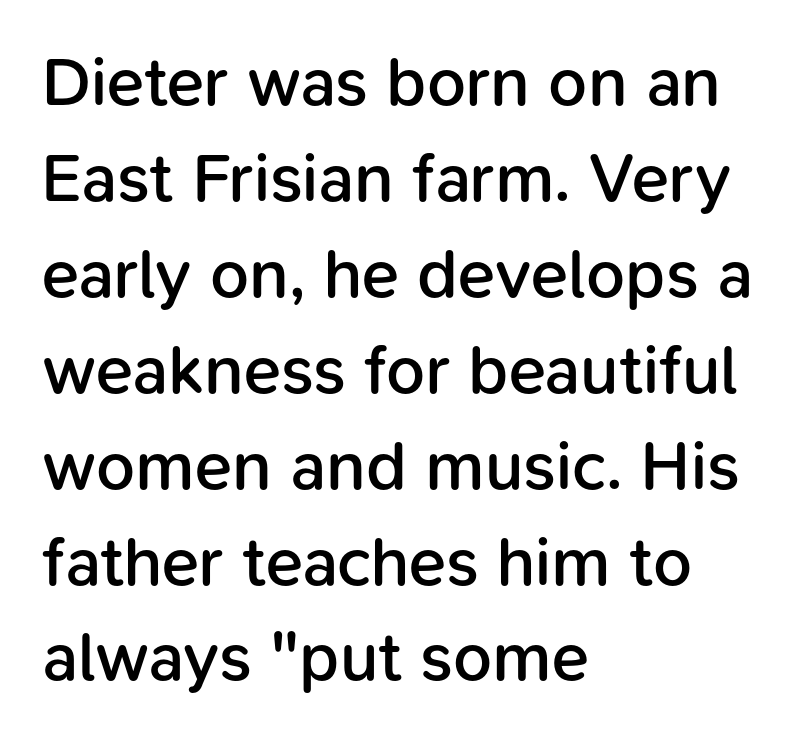
The image shows 69 px semibold sans-serif type, upright; set left-aligned, normal line spacing (1.39x), normal letter spacing, not underlined; low stroke contrast and a medium x-height.
